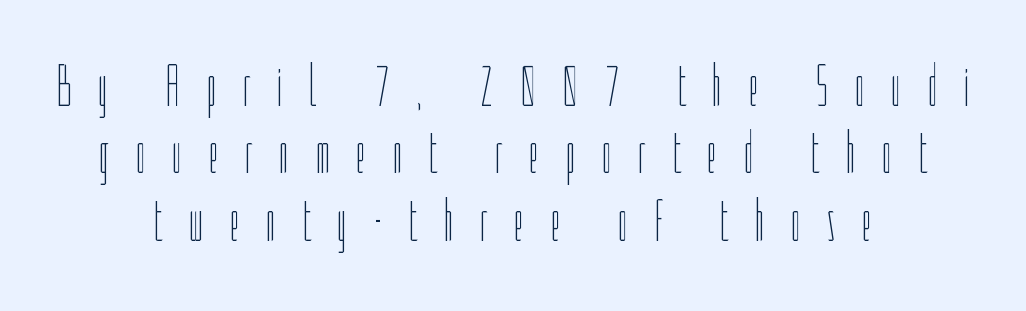
Ordinary non-slanted type is in use. Stems and bowls with no extra thickness — not bold. The passage shown is not underscored anywhere. The passage is arranged like a title page — every line centered. The passage shown has open, widely tracked lettering throughout.
